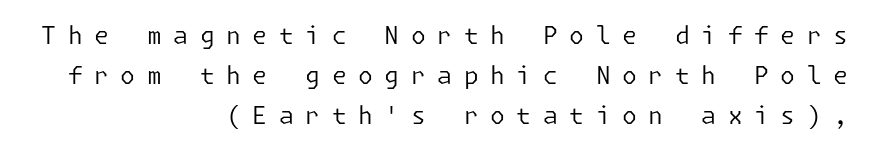
{"italic": "no", "bold": "no", "underline": "no", "align": "right", "line_spacing": "normal", "line_spacing_ratio": 1.67, "letter_spacing": "wide", "letter_spacing_em": 0.48, "glyph_px": 24}
